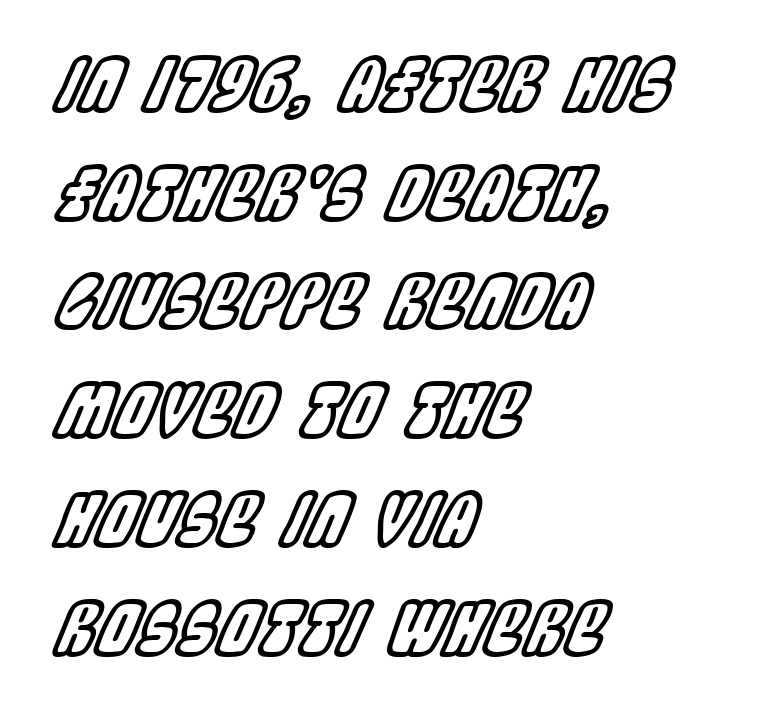
Q: Is the text italic (slanted)? A: Yes, it leans right by about 22 degrees.
Q: Is the text underlined? A: No.
Q: How is the paragraph aligned? A: Left-aligned.
Q: Is the spacing between letters normal or unusually wide? A: Normal.
Q: Is the spacing between lines tight, normal or loose? A: Normal.
Q: Width (condensed, normal, or wide)? A: Condensed.
Q: x-height? A: Large.
Q: Monospaced? A: No.
